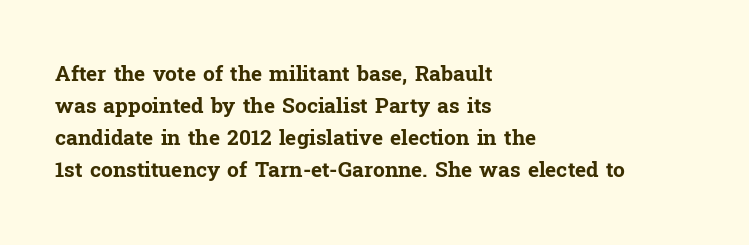
Q: Is the text bold? A: Yes.
Q: Is the text italic (slanted)? A: No, it is upright.
Q: Is the text underlined? A: No.
Q: How is the paragraph aligned? A: Left-aligned.
Q: Is the spacing between letters normal or unusually wide? A: Normal.
Q: Is the spacing between lines tight, normal or loose? A: Normal.
